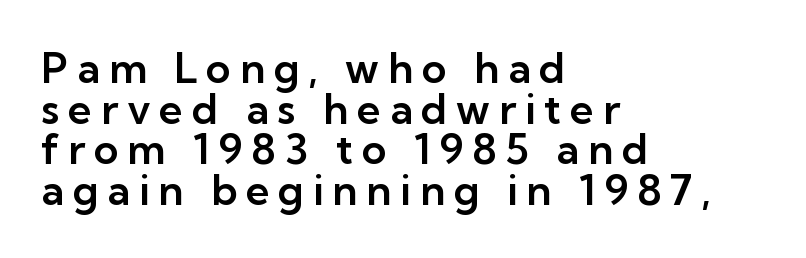
The image shows 42 px sans-serif type, upright; set left-aligned, tight line spacing (0.97x), unusually wide letter spacing (+0.21 em), not underlined; low stroke contrast and a medium x-height.
